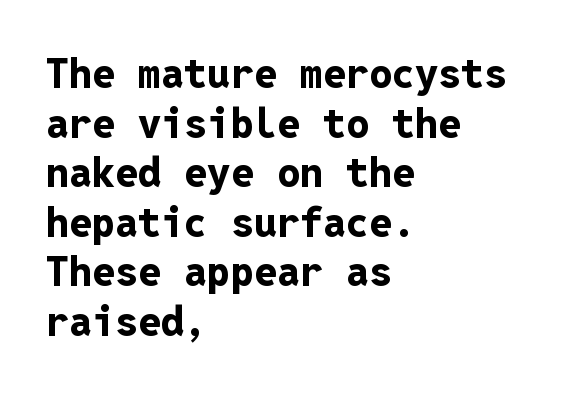
{"serif": "no", "italic": "no", "bold": "yes", "weight": "bold", "width": "normal", "stroke_contrast": "low", "x_height": "medium", "monospaced": "yes", "underline": "no", "align": "left", "line_spacing_ratio": 1.21, "letter_spacing": "normal", "letter_spacing_em": 0.0, "glyph_px": 41}
